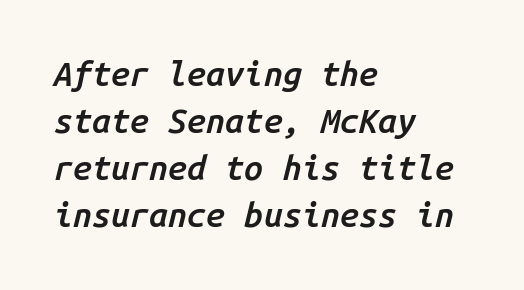
The image shows 34 px semibold type, italic (leaning right), monospaced; set left-aligned, normal line spacing (1.38x), normal letter spacing, not underlined; low stroke contrast and a medium x-height.
